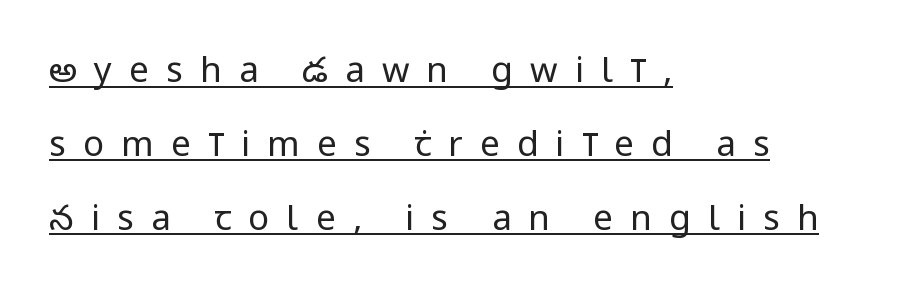
The image shows 35 px regular-weight, condensed sans-serif type, upright; set left-aligned, loose line spacing (2.11x), unusually wide letter spacing (+0.49 em), underlined; low stroke contrast and a large x-height.
